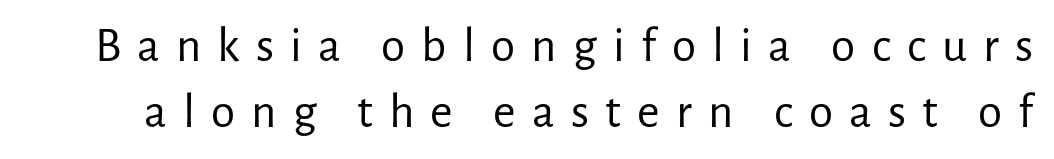
{"serif": "no", "italic": "no", "bold": "no", "weight": "regular", "width": "normal", "stroke_contrast": "low", "x_height": "medium", "monospaced": "no", "underline": "no", "line_spacing": "normal", "line_spacing_ratio": 1.35, "letter_spacing": "wide", "letter_spacing_em": 0.33, "glyph_px": 49}
